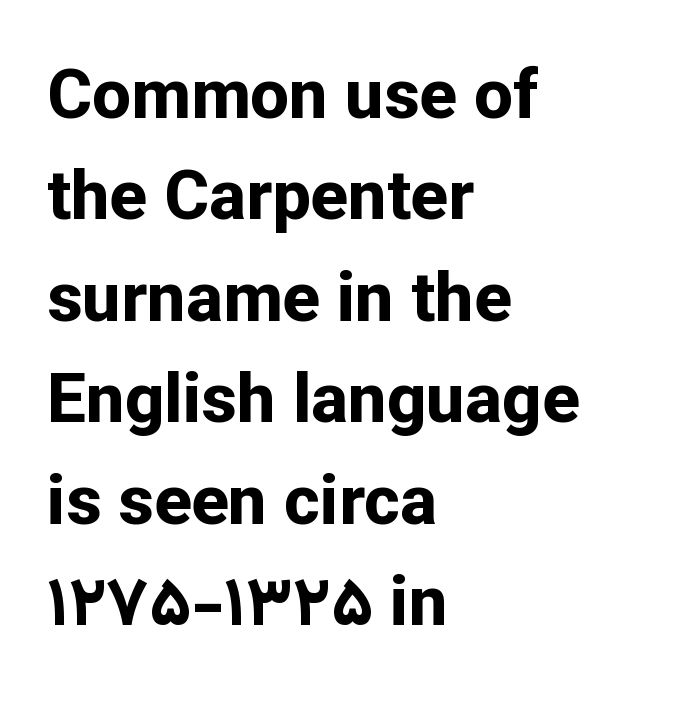
The image shows 69 px bold sans-serif type, upright; set left-aligned, normal line spacing (1.47x), normal letter spacing, not underlined; low stroke contrast and a medium x-height.
